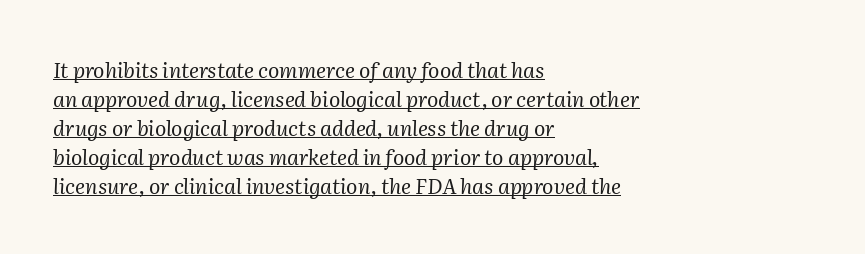
Q: Is the text bold? A: No.
Q: Is the text italic (slanted)? A: Yes, it leans right by about 2 degrees.
Q: Is the text underlined? A: Yes.
Q: How is the paragraph aligned? A: Left-aligned.
Q: Is the spacing between letters normal or unusually wide? A: Normal.
Q: Is the spacing between lines tight, normal or loose? A: Normal.
